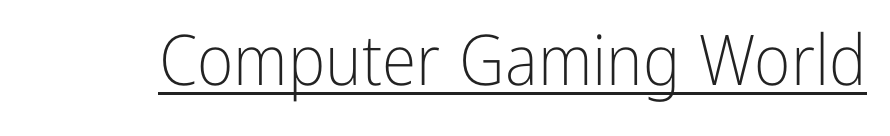
Font category for this specimen: sans-serif. Italic: no, the glyphs are upright roman. Underlining? Definitely there. The passage shown is not bold in any degree.
